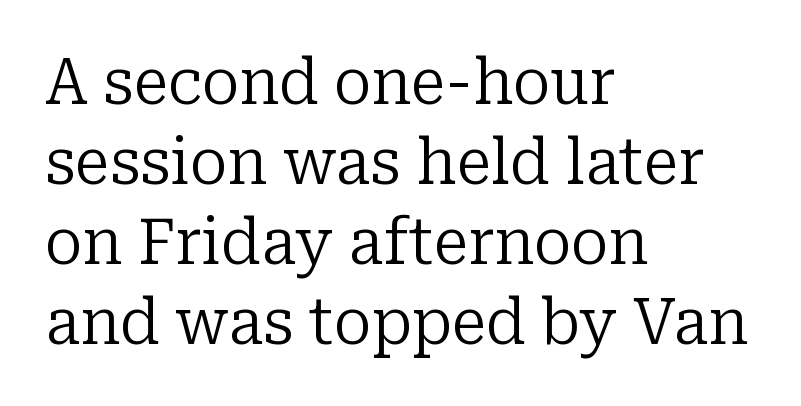
Q: Is the text bold? A: No.
Q: Is the text italic (slanted)? A: No, it is upright.
Q: Is the typeface a serif or a sans-serif typeface? A: Serif.
Q: Is the text underlined? A: No.
Q: How is the paragraph aligned? A: Left-aligned.
Q: Is the spacing between letters normal or unusually wide? A: Normal.
Q: Is the spacing between lines tight, normal or loose? A: Normal.
Q: Width (condensed, normal, or wide)? A: Normal.
Q: Stroke contrast? A: Low.
Q: x-height? A: Medium.
Q: Monospaced? A: No.
